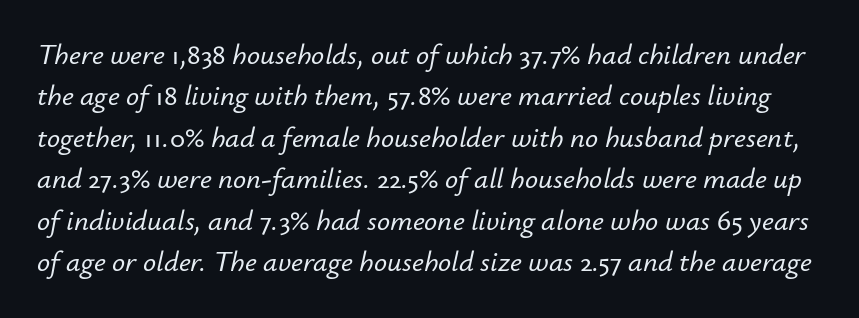
Q: Is the text italic (slanted)? A: Yes, it leans right by about 12 degrees.
Q: Is the text underlined? A: No.
Q: Is the spacing between letters normal or unusually wide? A: Normal.
Q: Is the spacing between lines tight, normal or loose? A: Normal.
Q: Width (condensed, normal, or wide)? A: Normal.
Q: Stroke contrast? A: Low.
Q: x-height? A: Small.
Q: Monospaced? A: No.
